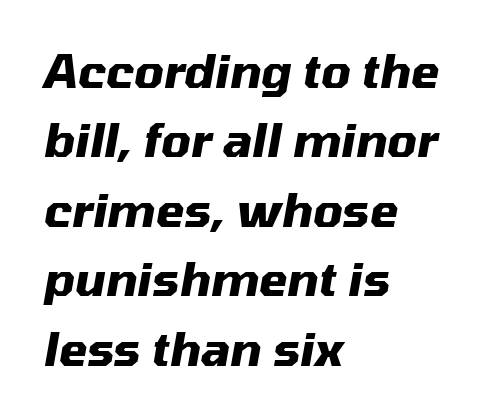
{"italic": "yes", "lean": "right", "slant_degrees": 10, "bold": "yes", "weight": "heavy", "width": "normal", "stroke_contrast": "medium", "x_height": "medium", "monospaced": "no", "underline": "no", "align": "left", "line_spacing": "normal", "line_spacing_ratio": 1.51, "letter_spacing": "normal", "letter_spacing_em": 0.0, "glyph_px": 46}
